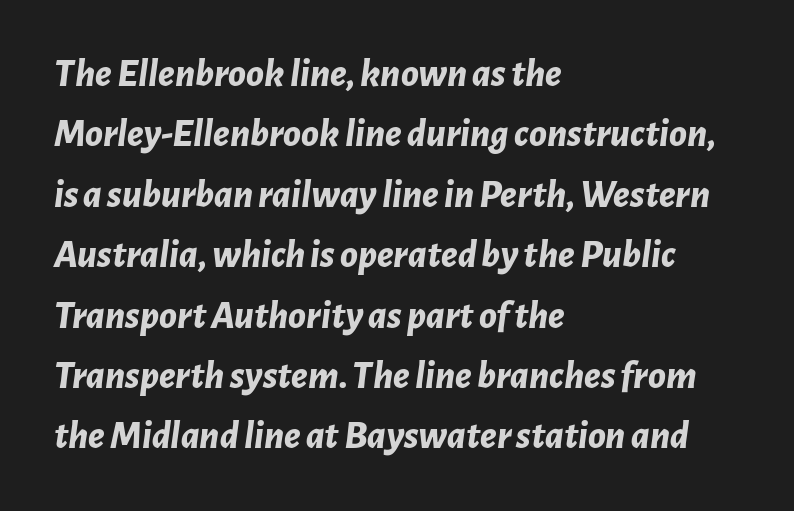
{"italic": "yes", "lean": "right", "slant_degrees": 7, "bold": "yes", "weight": "bold", "width": "normal", "stroke_contrast": "low", "x_height": "medium", "monospaced": "no", "underline": "no", "align": "left", "line_spacing": "normal", "line_spacing_ratio": 1.51, "letter_spacing": "normal", "letter_spacing_em": 0.0, "glyph_px": 40}
